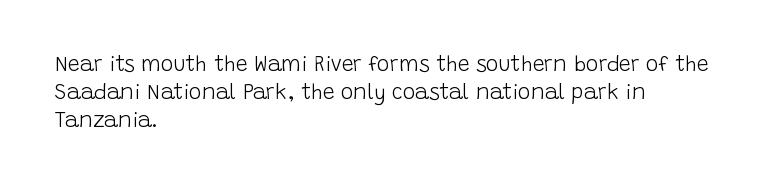
The paragraph has a hard left edge and a soft right edge. Rows of type keep a routine distance in the vertical direction. The letters sit at their default tracking, neither squeezed nor spread. Posture: vertical.
